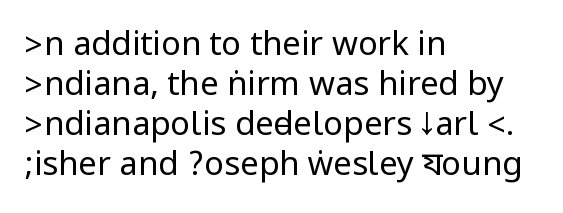
Q: Is the text bold? A: No.
Q: Is the text italic (slanted)? A: No, it is upright.
Q: Is the typeface a serif or a sans-serif typeface? A: Sans-serif.
Q: Is the text underlined? A: No.
Q: How is the paragraph aligned? A: Left-aligned.
Q: Is the spacing between letters normal or unusually wide? A: Normal.
Q: Width (condensed, normal, or wide)? A: Condensed.
Q: Stroke contrast? A: Low.
